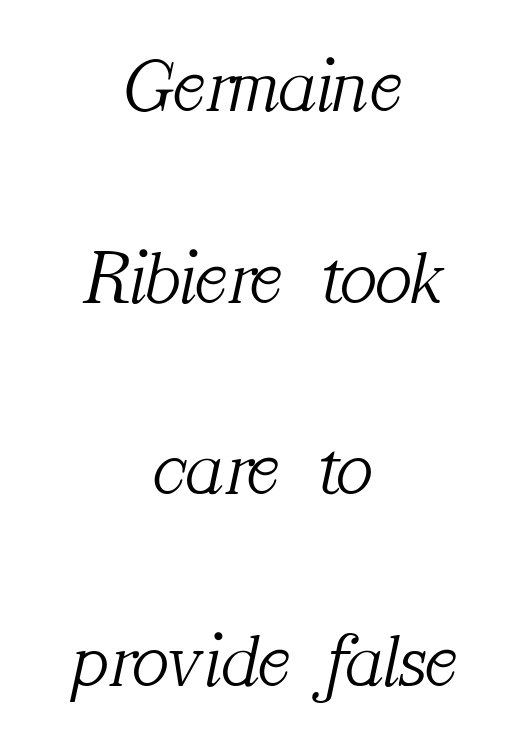
{"serif": "yes", "italic": "yes", "lean": "right", "slant_degrees": 12, "bold": "no", "weight": "light", "width": "normal", "stroke_contrast": "medium", "x_height": "medium", "monospaced": "no", "underline": "no", "align": "center", "line_spacing": "loose", "line_spacing_ratio": 2.49, "letter_spacing": "normal", "letter_spacing_em": 0.0, "glyph_px": 77}
